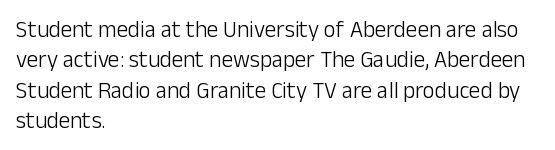
{"italic": "no", "bold": "no", "underline": "no", "align": "left", "line_spacing": "normal", "line_spacing_ratio": 1.32, "letter_spacing": "normal", "letter_spacing_em": 0.0, "glyph_px": 23}
